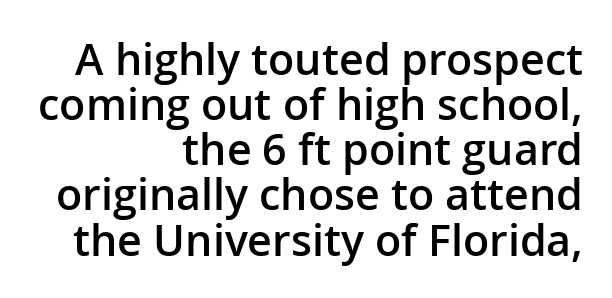
The image shows 43 px semibold sans-serif type, upright; set right-aligned, tight line spacing (1.05x), normal letter spacing, not underlined; low stroke contrast and a medium x-height.
